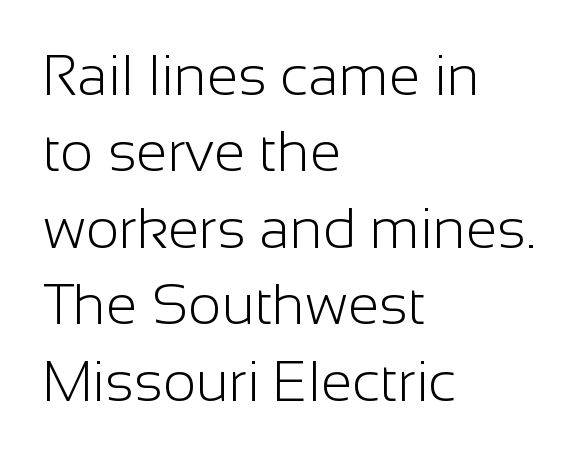
Q: Is the text bold? A: No.
Q: Is the text italic (slanted)? A: No, it is upright.
Q: Is the typeface a serif or a sans-serif typeface? A: Sans-serif.
Q: Is the text underlined? A: No.
Q: How is the paragraph aligned? A: Left-aligned.
Q: Is the spacing between letters normal or unusually wide? A: Normal.
Q: Is the spacing between lines tight, normal or loose? A: Normal.
Q: Width (condensed, normal, or wide)? A: Normal.
Q: Stroke contrast? A: Low.
Q: x-height? A: Medium.
Q: Monospaced? A: No.
